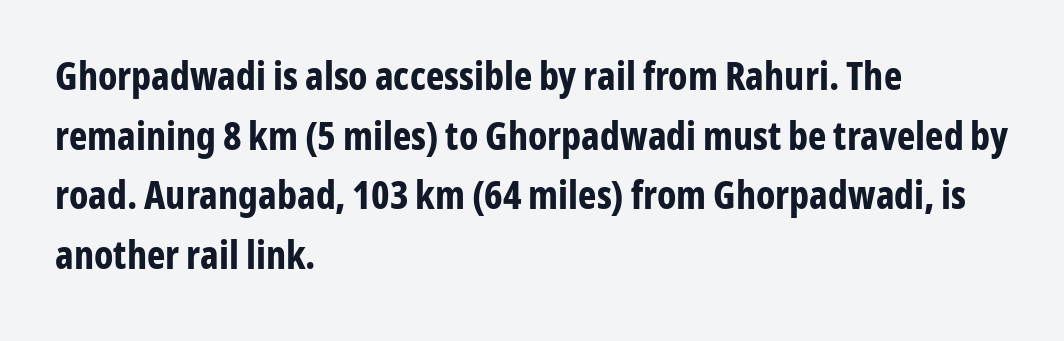
The image shows 39 px bold, condensed sans-serif type, upright; set left-aligned, normal line spacing (1.53x), normal letter spacing, not underlined; low stroke contrast and a medium x-height.
